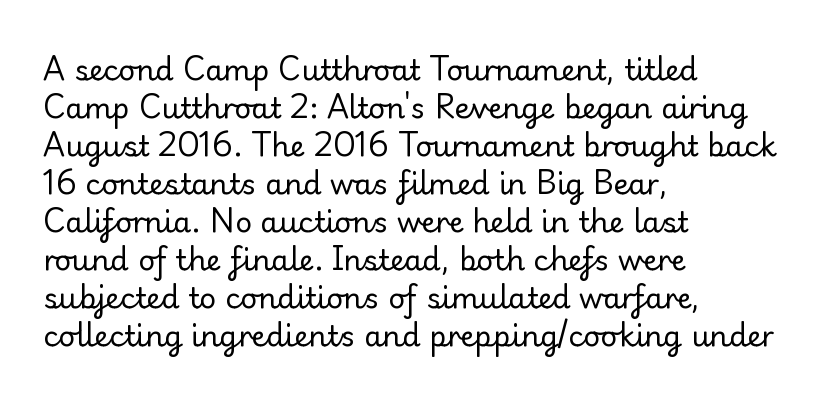
The image shows 29 px regular-weight serif type, upright; set left-aligned, normal line spacing (1.31x), normal letter spacing, not underlined; low stroke contrast and a small x-height.
